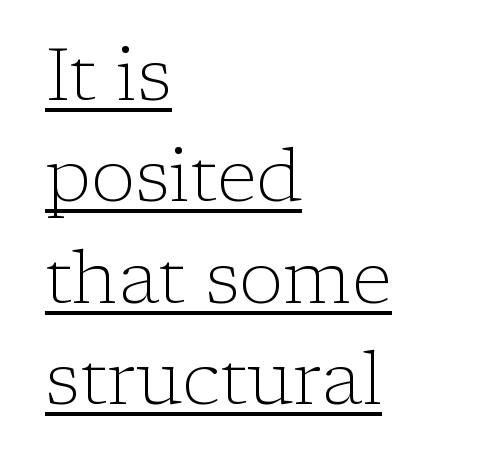
The image shows 74 px light serif type, upright; set left-aligned, normal line spacing (1.37x), normal letter spacing, underlined; low stroke contrast and a medium x-height.
